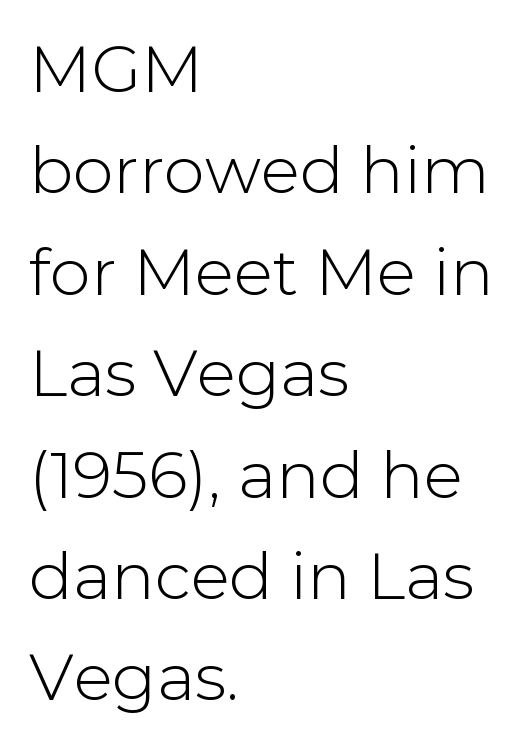
Upright lettering throughout. Quick note: interline space is typical. This rendering leaves character spacing at its baseline value. The passage shown is typeset with a sans-serif family. Underlining? Definitely not there.
